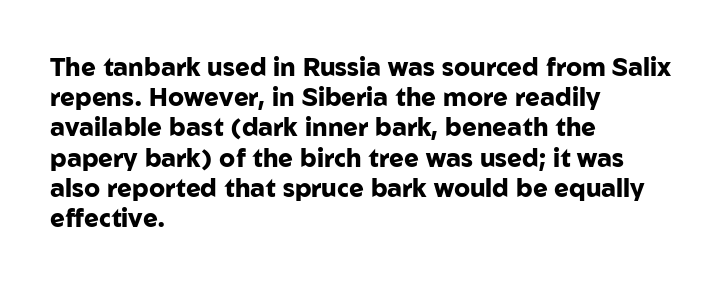
Q: Is the text bold? A: Yes.
Q: Is the text italic (slanted)? A: No, it is upright.
Q: Is the text underlined? A: No.
Q: How is the paragraph aligned? A: Left-aligned.
Q: Is the spacing between letters normal or unusually wide? A: Normal.
